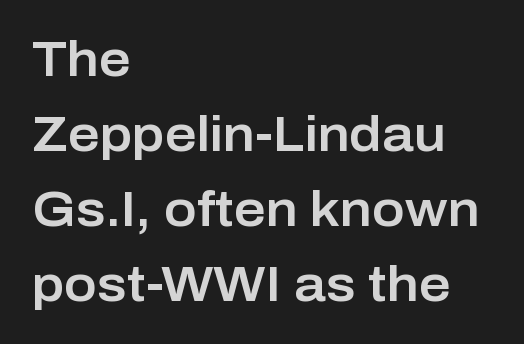
The image shows 49 px sans-serif type, upright; set left-aligned, normal line spacing (1.53x), normal letter spacing, not underlined; low stroke contrast and a medium x-height.
